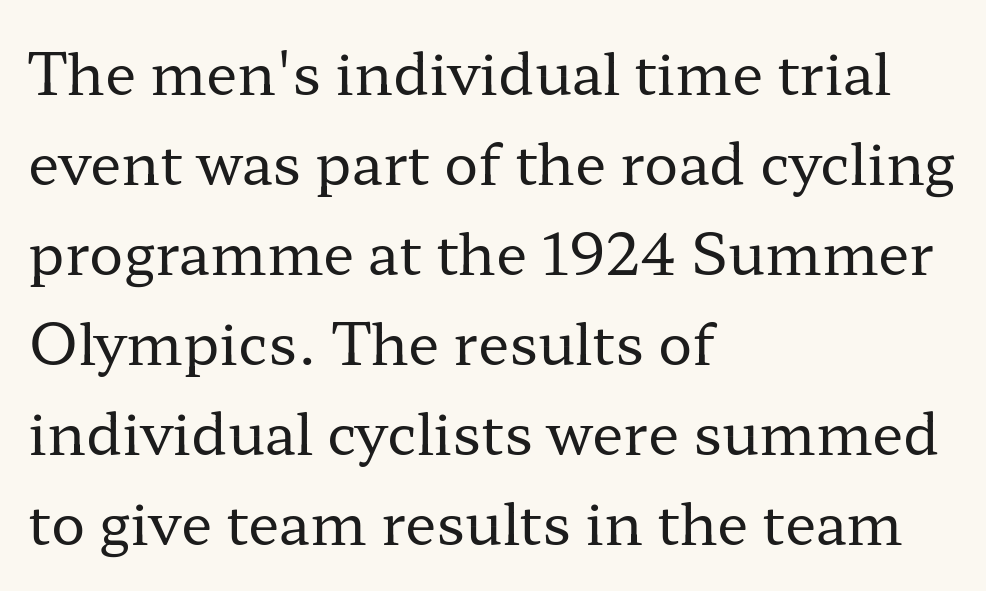
Here the glyphs are tracked normally, forming tight word shapes. Nope, not italic — everything's standing straight. Unlike a clean sans, this face finishes its strokes with serifs. These lines are set flush left with a ragged right edge. Counters stay open thanks to moderate or lighter strokes. Is this a fixed-width face? No — the glyphs have proportional, varying widths.
